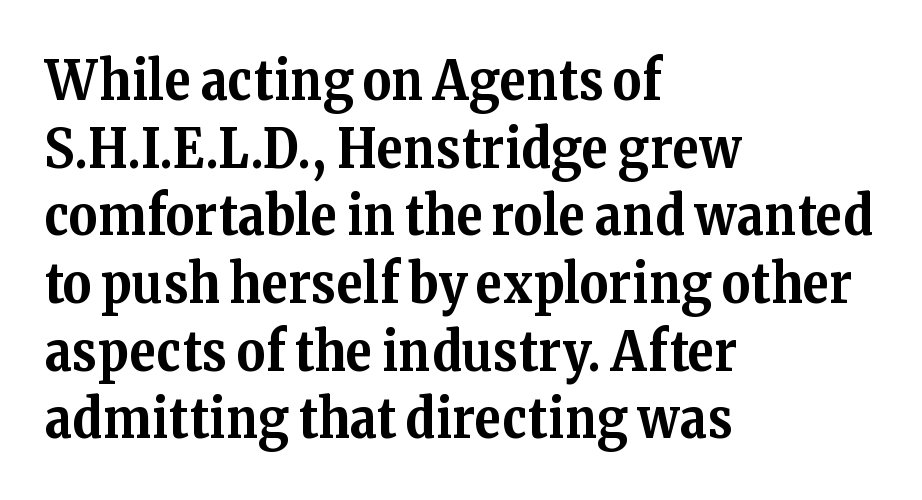
The image shows 55 px bold serif type, upright; set left-aligned, line spacing 1.23x, normal letter spacing, not underlined; medium stroke contrast and a medium x-height.
